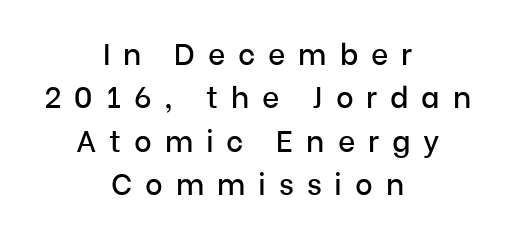
The image shows 30 px sans-serif type, upright; set centered, normal line spacing (1.45x), unusually wide letter spacing (+0.43 em), not underlined; low stroke contrast and a medium x-height.
